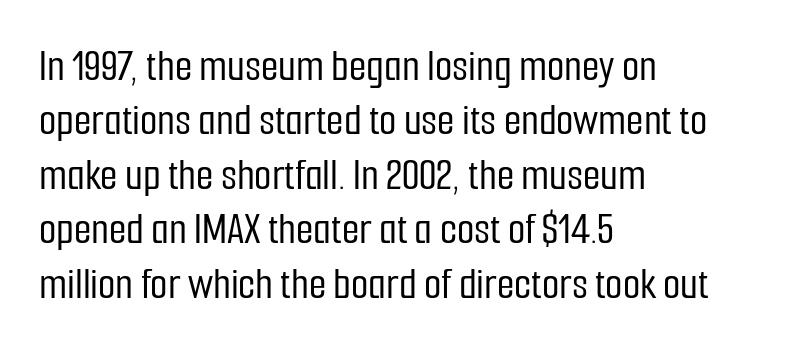
{"serif": "no", "italic": "no", "width": "condensed", "stroke_contrast": "low", "x_height": "medium", "monospaced": "no", "underline": "no", "align": "left", "line_spacing_ratio": 1.21, "letter_spacing": "normal", "letter_spacing_em": 0.0, "glyph_px": 45}
